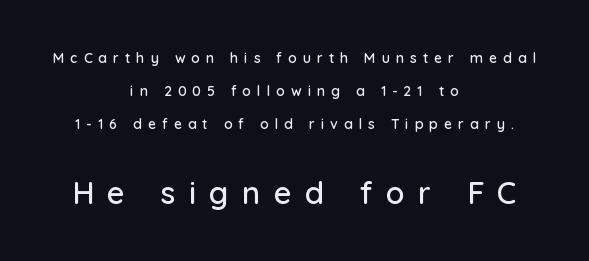
A student would notice the bottom passage is typeset larger than what precedes it. Horizontally, the lines are justified to the midpoint only. Proportional: the letters do not fall into vertical columns. The typography opts for an upright posture over an oblique one.
